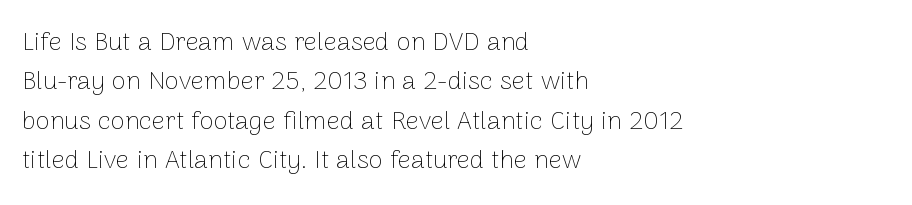
{"italic": "no", "bold": "no", "underline": "no", "align": "left", "line_spacing": "normal", "line_spacing_ratio": 1.51, "letter_spacing": "normal", "letter_spacing_em": 0.0, "glyph_px": 26}
